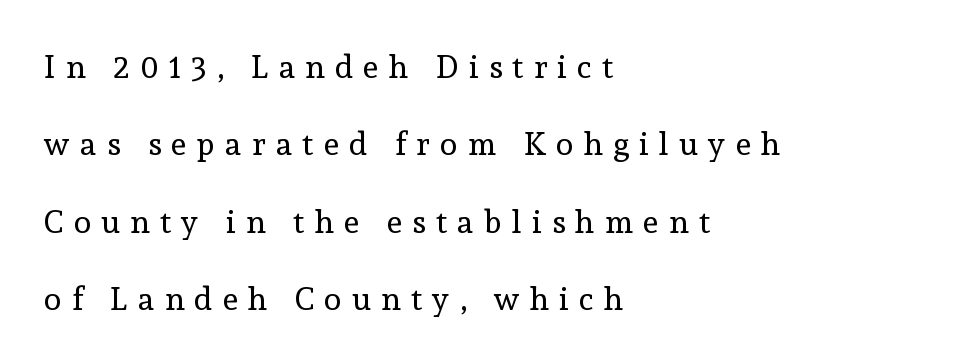
This rendering employs a face with finishing strokes, i.e., a serif. Note the varied advance widths — an 'i' is clearly narrower than an 'm'. Students, note that the glyphs here are deliberately spaced far apart. Heft: none added — not bold.
